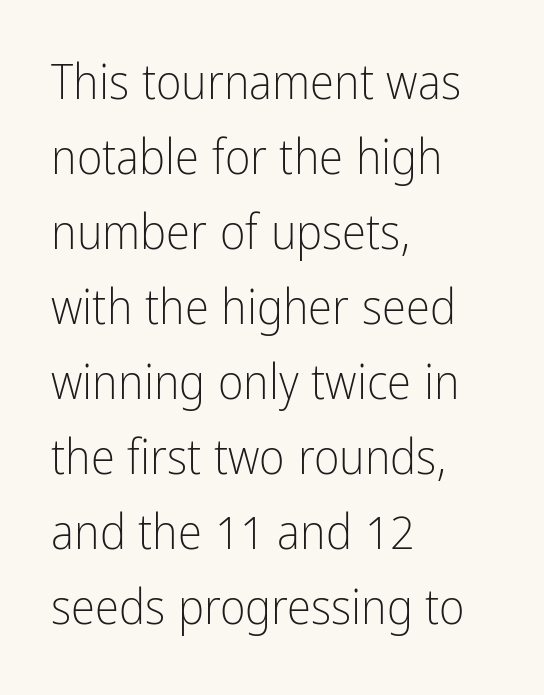
The image shows 49 px light, condensed sans-serif type, upright; set left-aligned, normal line spacing (1.53x), normal letter spacing, not underlined; low stroke contrast and a medium x-height.
